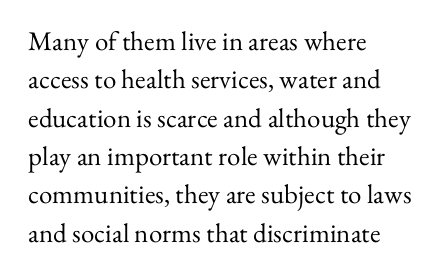
Every row of glyphs begins at an identical x-position on the left. A roman cut, with each character standing at attention. Does the leading feel generous? No, just average. The tracking reads as untouched default to a designer's eye.
